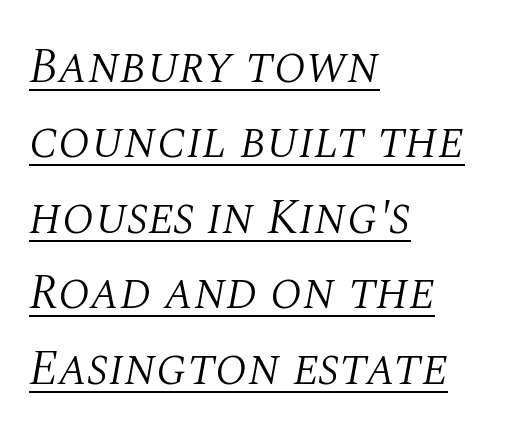
Each stroke keeps to a modest, everyday thickness or less. In terms of letterform style, serifs are clearly present. Each line of the rendering has a horizontal stroke beneath the glyphs. This block has exactly the height ordinary leading produces. Notice how the passage keeps a crisp vertical edge on the left only. The letterforms sit shoulder to shoulder at normal distance.
